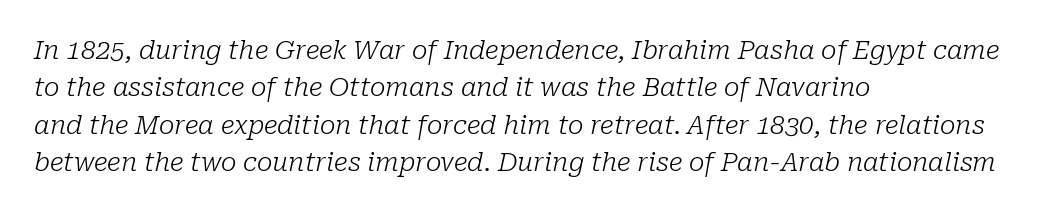
{"italic": "yes", "lean": "right", "slant_degrees": 10, "bold": "no", "underline": "no", "align": "left", "line_spacing": "normal", "line_spacing_ratio": 1.44, "letter_spacing": "normal", "letter_spacing_em": 0.0, "glyph_px": 26}
